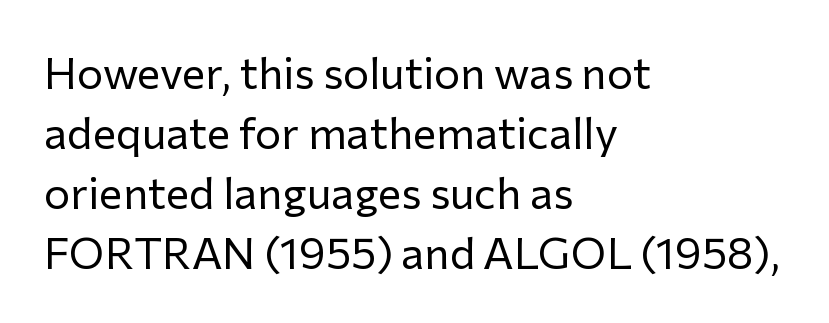
The image shows 44 px regular-weight sans-serif type, upright; set left-aligned, normal line spacing (1.36x), normal letter spacing, not underlined; low stroke contrast and a medium x-height.
